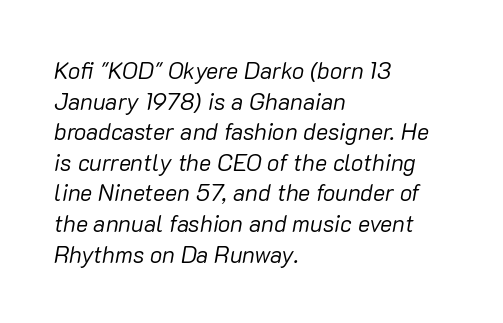
Q: Is the text bold? A: No.
Q: Is the text italic (slanted)? A: Yes, it leans right by about 10 degrees.
Q: Is the text underlined? A: No.
Q: How is the paragraph aligned? A: Left-aligned.
Q: Is the spacing between letters normal or unusually wide? A: Normal.
Q: Is the spacing between lines tight, normal or loose? A: Normal.
